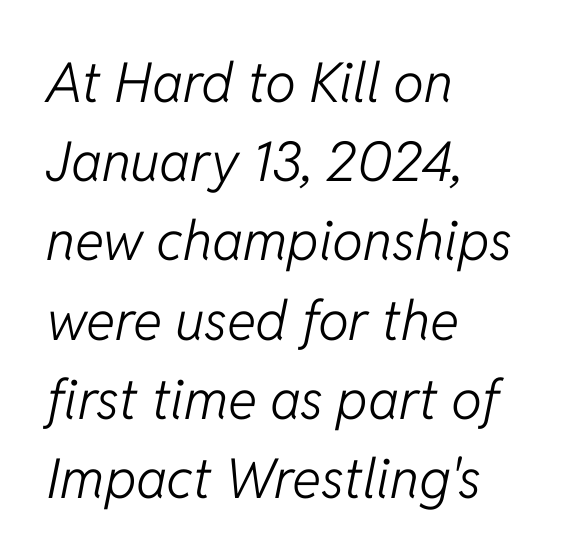
{"italic": "yes", "lean": "right", "slant_degrees": 11, "bold": "no", "weight": "light", "width": "normal", "stroke_contrast": "low", "x_height": "medium", "monospaced": "no", "underline": "no", "align": "left", "line_spacing": "normal", "line_spacing_ratio": 1.44, "letter_spacing": "normal", "letter_spacing_em": 0.0, "glyph_px": 55}
